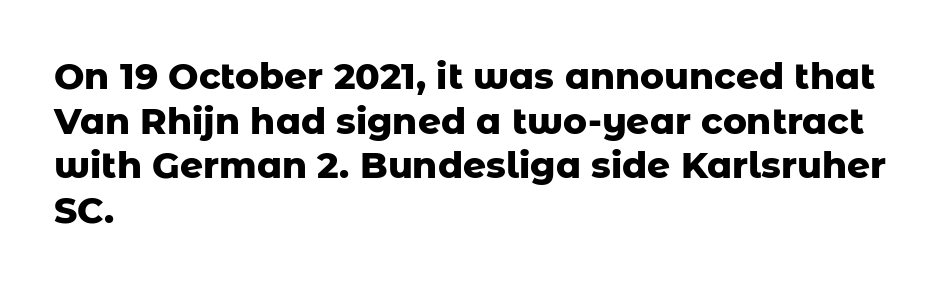
Set as a true bold cut, around the 700 mark. Font category for this specimen: sans-serif. Each letter keeps its own natural width here, so spacing adapts to shape. The gaps between neighbouring characters are ordinary and unremarkable. Do the letters lean? They stand straight.
